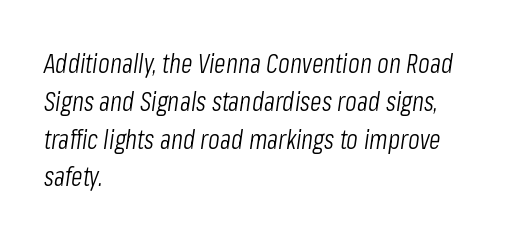
{"italic": "yes", "lean": "right", "slant_degrees": 8, "bold": "no", "underline": "no", "align": "left", "line_spacing": "normal", "line_spacing_ratio": 1.4, "letter_spacing": "normal", "letter_spacing_em": 0.0, "glyph_px": 27}
